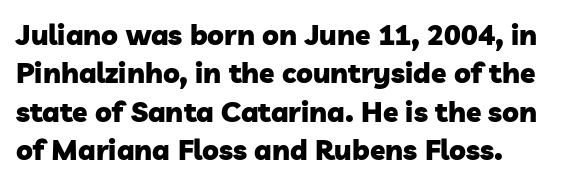
The image shows 28 px heavy sans-serif type; set normal line spacing (1.37x), normal letter spacing, not underlined; low stroke contrast and a medium x-height.
